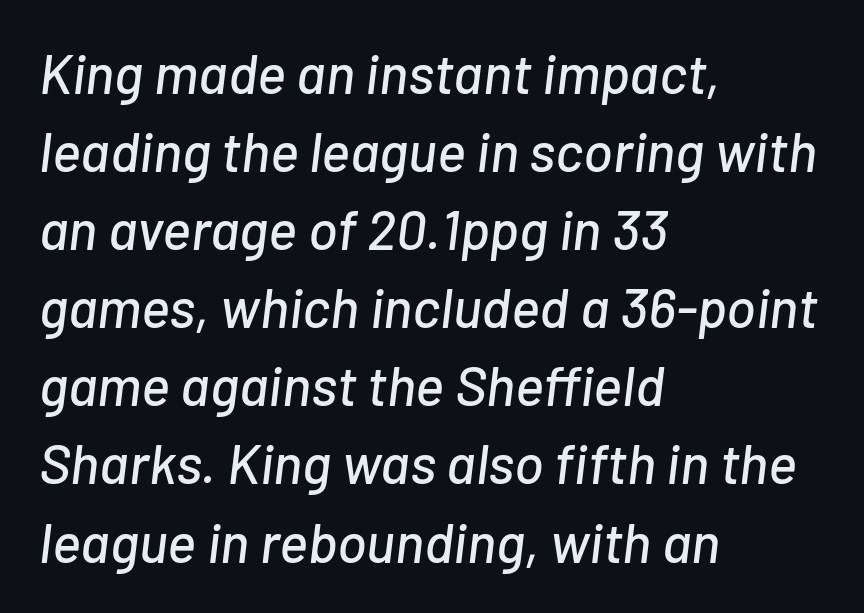
The axis of the letterforms is tilted away from vertical. This sample has the flowing, uneven cadence of proportional lettering. This sample is left-justified, so line endings fall wherever the words run out. The strip under each line holds only bare page.
